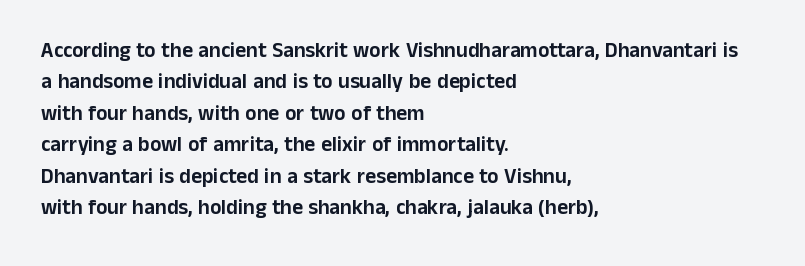
{"italic": "no", "underline": "no", "align": "left", "line_spacing": "normal", "line_spacing_ratio": 1.5, "letter_spacing": "normal", "letter_spacing_em": 0.0, "glyph_px": 21}
